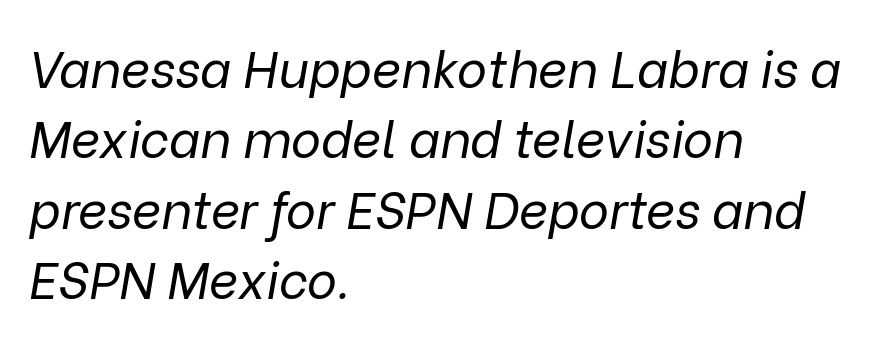
Q: Is the text bold? A: No.
Q: Is the text italic (slanted)? A: Yes, it leans right by about 9 degrees.
Q: Is the text underlined? A: No.
Q: How is the paragraph aligned? A: Left-aligned.
Q: Is the spacing between letters normal or unusually wide? A: Normal.
Q: Is the spacing between lines tight, normal or loose? A: Normal.
Q: Width (condensed, normal, or wide)? A: Normal.
Q: Stroke contrast? A: Low.
Q: x-height? A: Medium.
Q: Monospaced? A: No.
